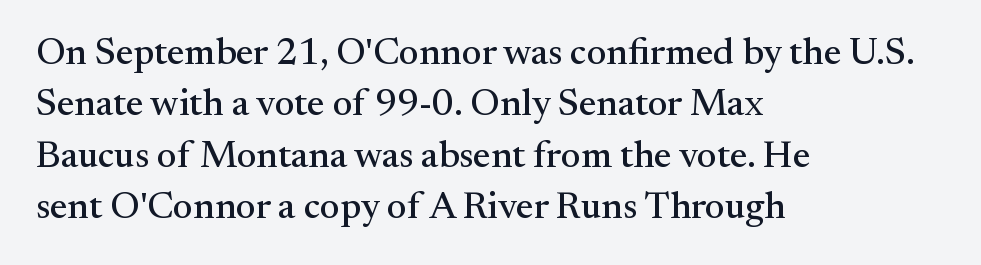
Q: Is the text italic (slanted)? A: No, it is upright.
Q: Is the typeface a serif or a sans-serif typeface? A: Serif.
Q: Is the text underlined? A: No.
Q: How is the paragraph aligned? A: Left-aligned.
Q: Is the spacing between letters normal or unusually wide? A: Normal.
Q: Is the spacing between lines tight, normal or loose? A: Normal.
Q: Width (condensed, normal, or wide)? A: Normal.
Q: Stroke contrast? A: Medium.
Q: x-height? A: Small.
Q: Monospaced? A: No.
